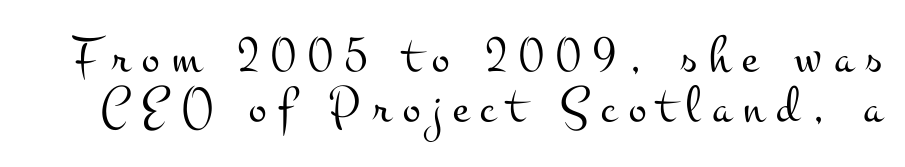
{"serif": "yes", "bold": "no", "weight": "light", "width": "wide", "stroke_contrast": "medium", "x_height": "small", "monospaced": "no", "underline": "no", "line_spacing": "tight", "line_spacing_ratio": 0.95, "letter_spacing": "wide", "letter_spacing_em": 0.23, "glyph_px": 53}
